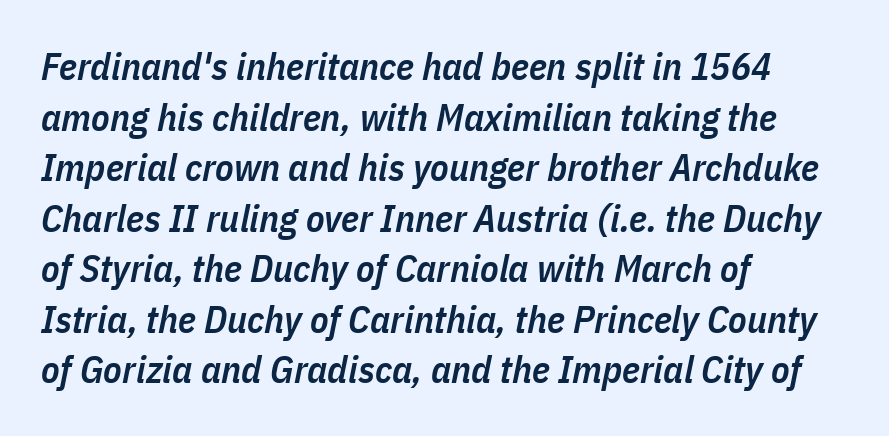
Character widths vary here, with narrow letters taking less room than wide ones. The specimen omits any rule beneath the text block's lines. Is the letter spacing exaggerated? No — it looks like the ordinary default. Layout note: lines flush left.
